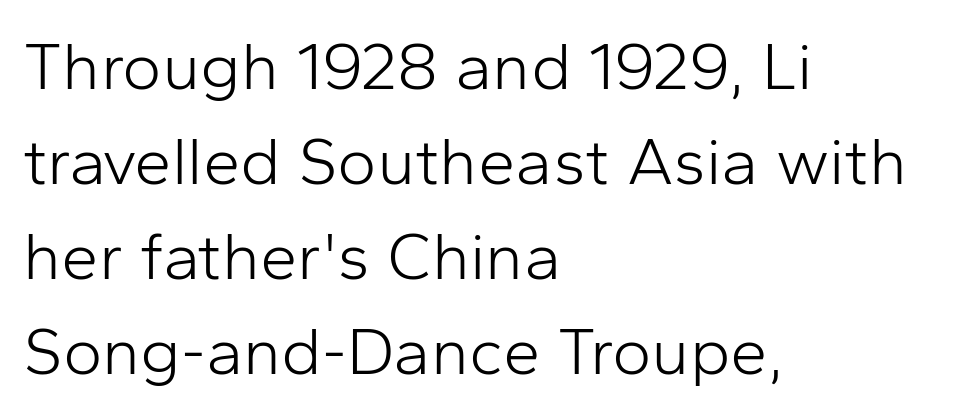
Q: Is the text bold? A: No.
Q: Is the text italic (slanted)? A: No, it is upright.
Q: Is the typeface a serif or a sans-serif typeface? A: Sans-serif.
Q: Is the text underlined? A: No.
Q: How is the paragraph aligned? A: Left-aligned.
Q: Is the spacing between letters normal or unusually wide? A: Normal.
Q: Is the spacing between lines tight, normal or loose? A: Normal.
Q: Width (condensed, normal, or wide)? A: Normal.
Q: Stroke contrast? A: Low.
Q: x-height? A: Medium.
Q: Monospaced? A: No.
